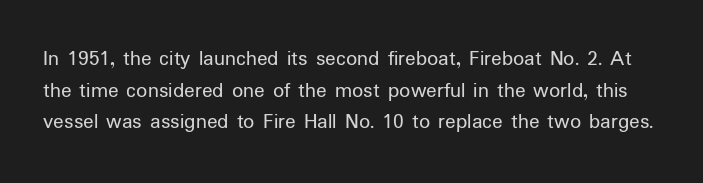
Q: Is the text bold? A: No.
Q: Is the text italic (slanted)? A: No, it is upright.
Q: Is the text underlined? A: No.
Q: Is the spacing between letters normal or unusually wide? A: Normal.
Q: Is the spacing between lines tight, normal or loose? A: Normal.
